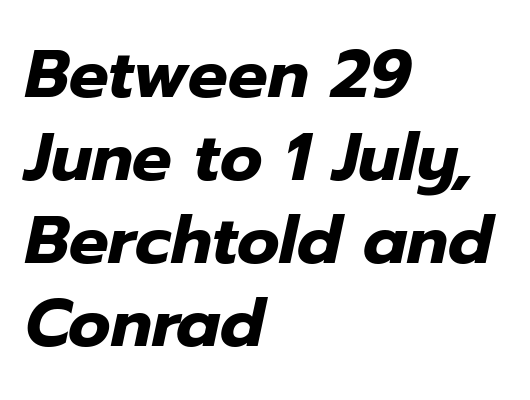
{"italic": "yes", "lean": "right", "slant_degrees": 12, "bold": "yes", "weight": "heavy", "width": "normal", "stroke_contrast": "low", "x_height": "medium", "monospaced": "no", "underline": "no", "align": "left", "line_spacing": "normal", "line_spacing_ratio": 1.26, "letter_spacing": "normal", "letter_spacing_em": 0.0, "glyph_px": 66}
